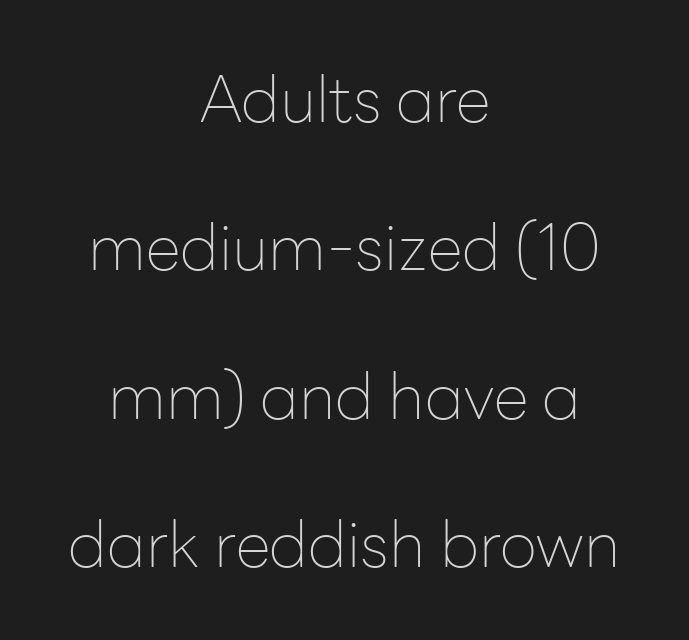
{"serif": "no", "italic": "no", "bold": "no", "weight": "thin", "width": "normal", "stroke_contrast": "low", "x_height": "medium", "monospaced": "no", "underline": "no", "align": "center", "line_spacing": "loose", "line_spacing_ratio": 2.32, "letter_spacing": "normal", "letter_spacing_em": 0.0, "glyph_px": 64}
